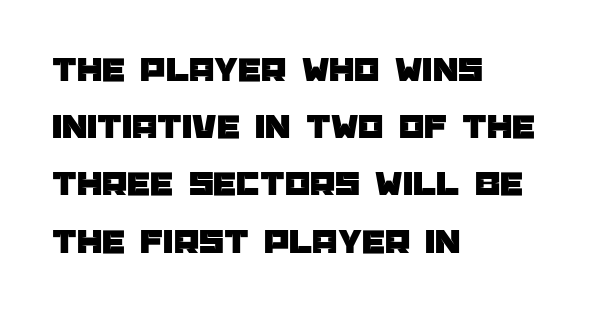
Varying glyph widths throughout — classic text-font behaviour. The text was rendered using a sans face with plain stroke endings. This is roman type, the default non-slanted kind. Reading down the column, the eye jumps a familiar distance to each next line.
